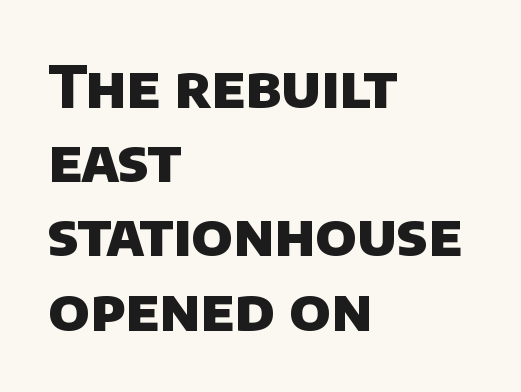
Q: Is the text bold? A: Yes.
Q: Is the typeface a serif or a sans-serif typeface? A: Sans-serif.
Q: Is the text underlined? A: No.
Q: How is the paragraph aligned? A: Left-aligned.
Q: Is the spacing between letters normal or unusually wide? A: Normal.
Q: Is the spacing between lines tight, normal or loose? A: Normal.
Q: Width (condensed, normal, or wide)? A: Normal.
Q: Stroke contrast? A: Low.
Q: x-height? A: Large.
Q: Monospaced? A: No.
